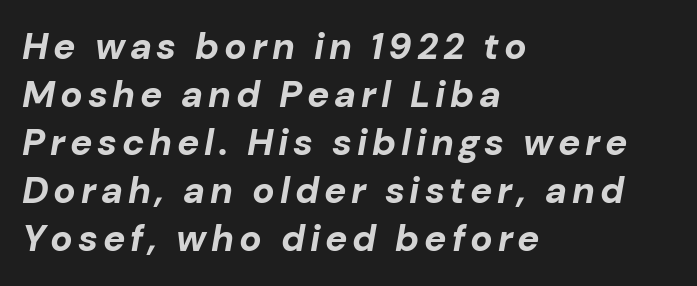
The zone under the glyphs is completely vacant. Students, observe: this is what conventionally led text looks like. Quick note: italic. The face used here is proportionally spaced, like ordinary book or web type. Typesetter's note: full bold, strokes at maximum text heaviness.
